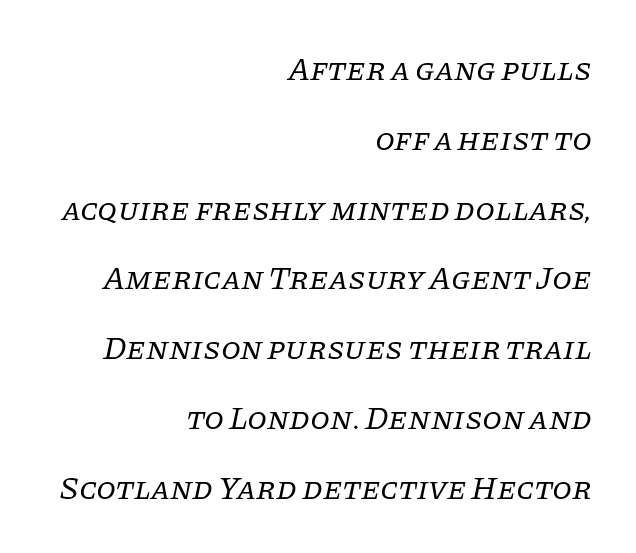
If you drew a ruler down the right edge, every line would touch it. The face used here is seriffed, in the tradition of book romans. You can tell it's italic because the verticals aren't actually vertical. Nothing heavy about these letters — not bold at all. Plain, unruled lines of type.
